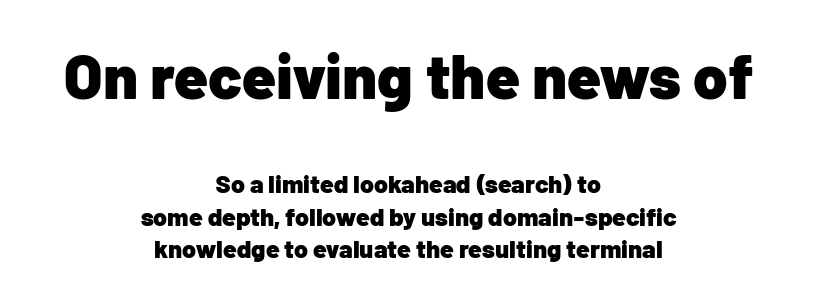
{"serif": "no", "italic": "no", "bold": "yes", "weight": "heavy", "width": "normal", "stroke_contrast": "low", "x_height": "medium", "monospaced": "no", "underline": "no", "align": "center", "line_spacing": "normal", "line_spacing_ratio": 1.31, "letter_spacing": "normal", "letter_spacing_em": 0.0, "larger_block": "first", "size_ratio": 2.48, "glyph_px": 62}
